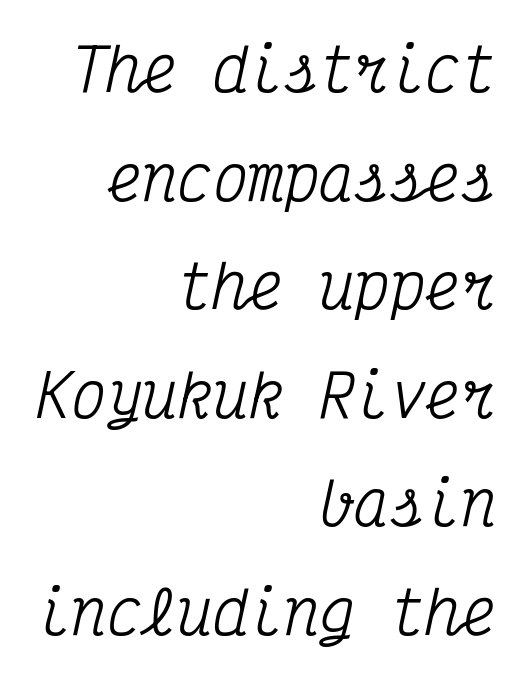
Q: Is the text italic (slanted)? A: Yes, it leans right by about 12 degrees.
Q: Is the typeface a serif or a sans-serif typeface? A: Serif.
Q: Is the text underlined? A: No.
Q: How is the paragraph aligned? A: Right-aligned.
Q: Is the spacing between letters normal or unusually wide? A: Normal.
Q: Width (condensed, normal, or wide)? A: Condensed.
Q: Stroke contrast? A: Medium.
Q: x-height? A: Medium.
Q: Monospaced? A: Yes.
